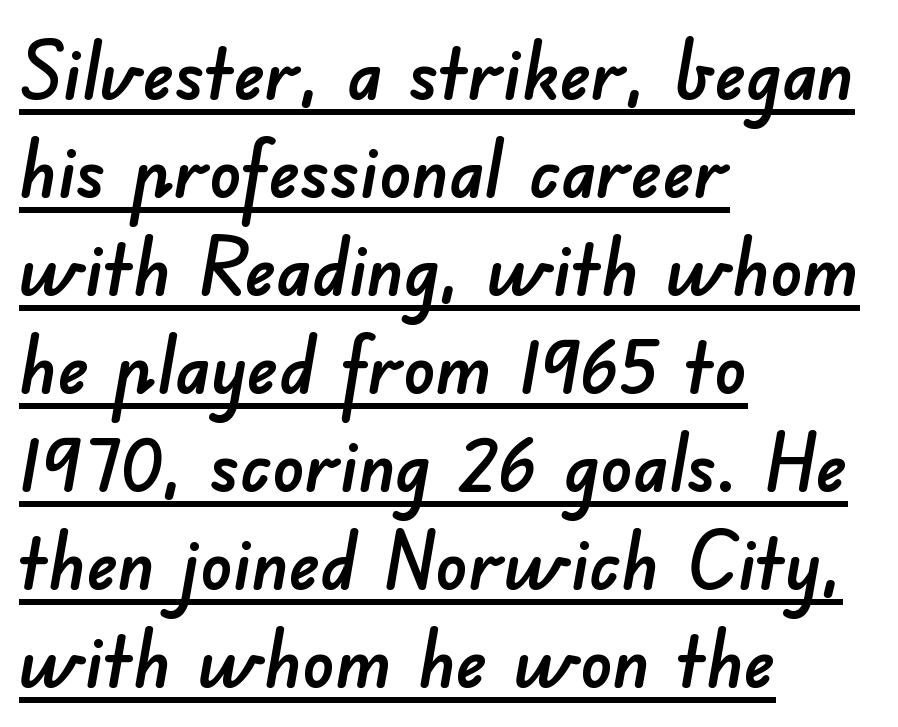
If you drew a ruler down the left edge, every line would touch it. The text was rendered using a sans face with plain stroke endings. The horizontal fit of the characters is conventional and even. Descenders here cross a horizontal rule under the line. These lines are rendered in a variable-pitch font.
